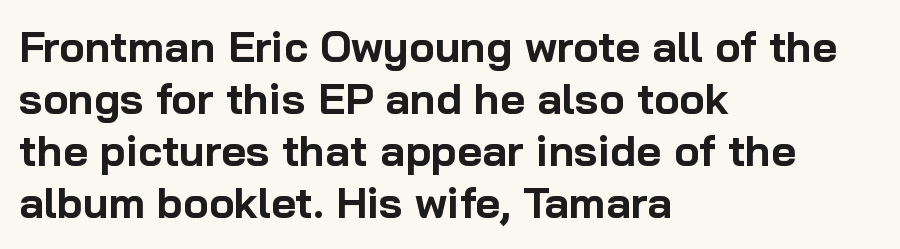
Q: Is the text bold? A: Yes.
Q: Is the text italic (slanted)? A: No, it is upright.
Q: Is the typeface a serif or a sans-serif typeface? A: Sans-serif.
Q: Is the text underlined? A: No.
Q: How is the paragraph aligned? A: Left-aligned.
Q: Is the spacing between letters normal or unusually wide? A: Normal.
Q: Width (condensed, normal, or wide)? A: Normal.
Q: Stroke contrast? A: Low.
Q: x-height? A: Medium.
Q: Monospaced? A: No.
